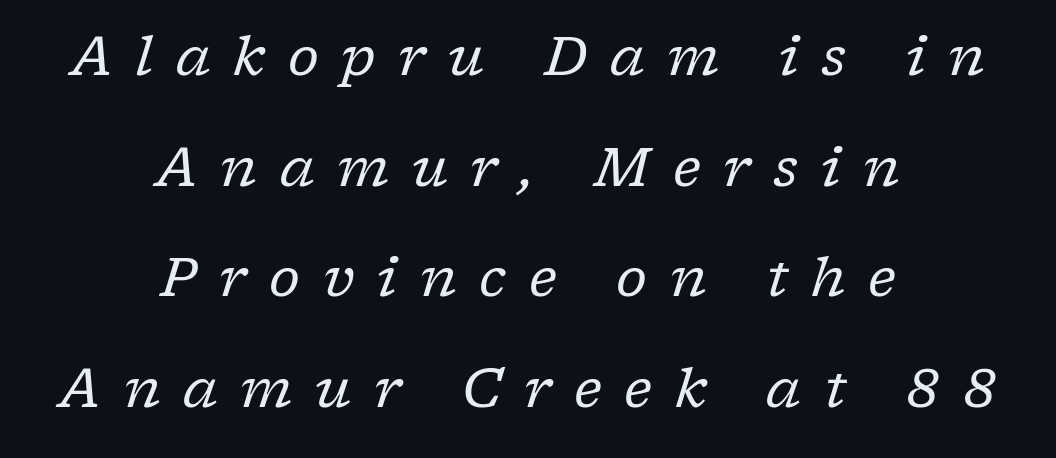
Q: Is the text bold? A: No.
Q: Is the text italic (slanted)? A: Yes, it leans right by about 17 degrees.
Q: Is the typeface a serif or a sans-serif typeface? A: Serif.
Q: Is the text underlined? A: No.
Q: How is the paragraph aligned? A: Centered.
Q: Is the spacing between letters normal or unusually wide? A: Unusually wide.
Q: Is the spacing between lines tight, normal or loose? A: Loose.
Q: Width (condensed, normal, or wide)? A: Normal.
Q: Stroke contrast? A: Low.
Q: x-height? A: Medium.
Q: Monospaced? A: No.
